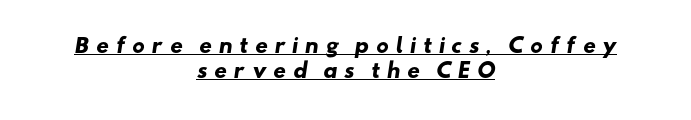
Q: Is the text bold? A: Yes.
Q: Is the text underlined? A: Yes.
Q: How is the paragraph aligned? A: Centered.
Q: Is the spacing between letters normal or unusually wide? A: Unusually wide.
